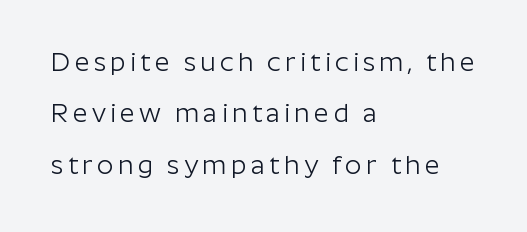
Q: Is the text bold? A: No.
Q: Is the text italic (slanted)? A: No, it is upright.
Q: Is the text underlined? A: No.
Q: How is the paragraph aligned? A: Left-aligned.
Q: Is the spacing between lines tight, normal or loose? A: Loose.
